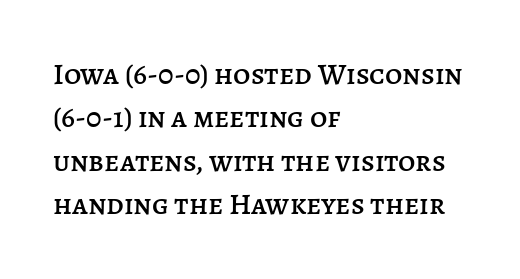
{"italic": "no", "width": "normal", "stroke_contrast": "low", "x_height": "large", "monospaced": "no", "underline": "no", "align": "left", "line_spacing": "normal", "line_spacing_ratio": 1.45, "letter_spacing": "normal", "letter_spacing_em": 0.0, "glyph_px": 30}
